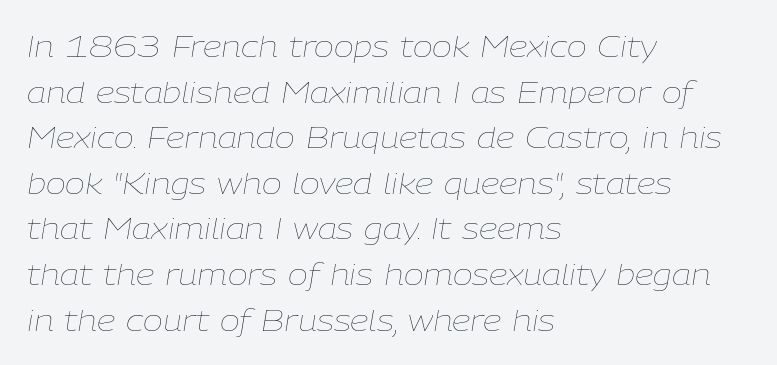
Only glyphs here, with clear space below each row. It's the slanting kind of type. Typeset ragged right — the left edge is the straight one. The typeface has the unassuming heft of standard copy or less. Does the leading feel generous? No, just average. Observe the ordinary spacing: letters are neighbours, not strangers.
